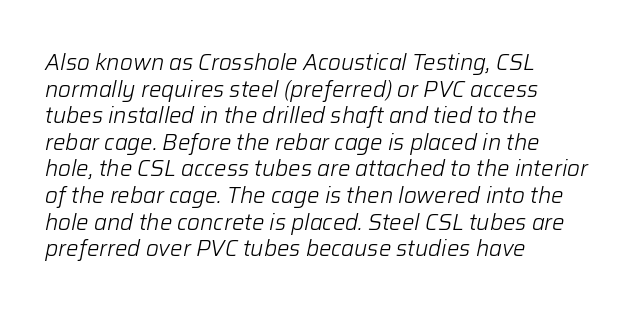
Q: Is the text bold? A: No.
Q: Is the text italic (slanted)? A: Yes, it leans right by about 12 degrees.
Q: Is the text underlined? A: No.
Q: How is the paragraph aligned? A: Left-aligned.
Q: Is the spacing between letters normal or unusually wide? A: Normal.
